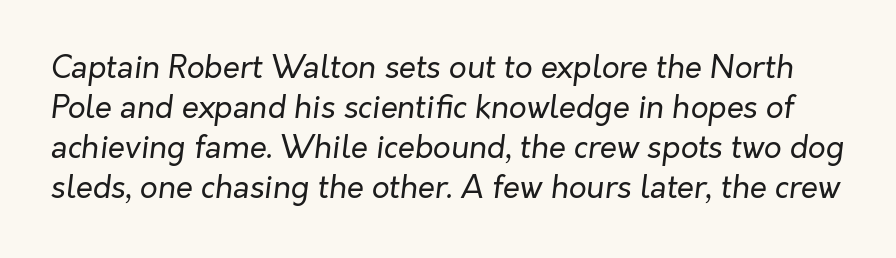
The image shows 31 px regular-weight type, italic (leaning right); set normal line spacing (1.29x), normal letter spacing, not underlined; low stroke contrast and a medium x-height.
